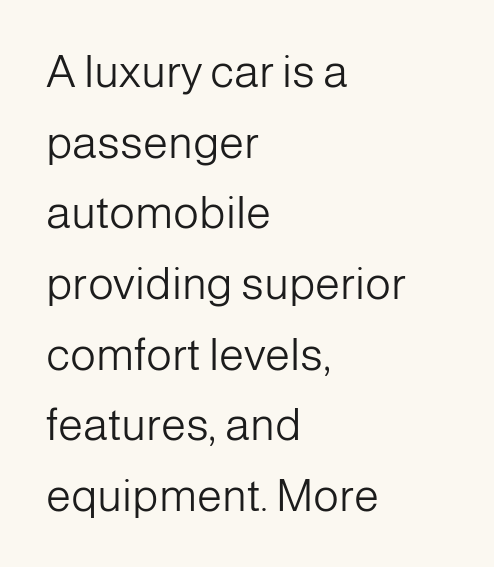
{"serif": "no", "italic": "no", "bold": "no", "weight": "light", "width": "normal", "stroke_contrast": "low", "x_height": "medium", "monospaced": "no", "underline": "no", "align": "left", "line_spacing": "normal", "line_spacing_ratio": 1.57, "letter_spacing": "normal", "letter_spacing_em": 0.0, "glyph_px": 45}
